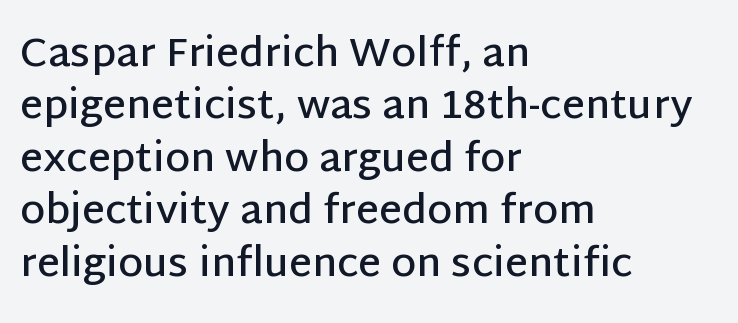
{"serif": "no", "italic": "no", "bold": "semi", "weight": "semibold", "width": "normal", "stroke_contrast": "low", "x_height": "large", "monospaced": "no", "underline": "no", "align": "left", "line_spacing": "normal", "line_spacing_ratio": 1.31, "letter_spacing": "normal", "letter_spacing_em": 0.0, "glyph_px": 40}
